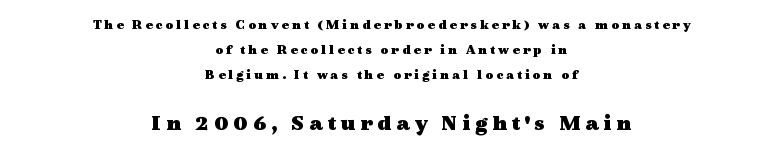
The image shows 23 px bold type, upright; set centered, line spacing 1.8x, unusually wide letter spacing (+0.2 em), not underlined; the second (bottom) block is 1.64x larger.
